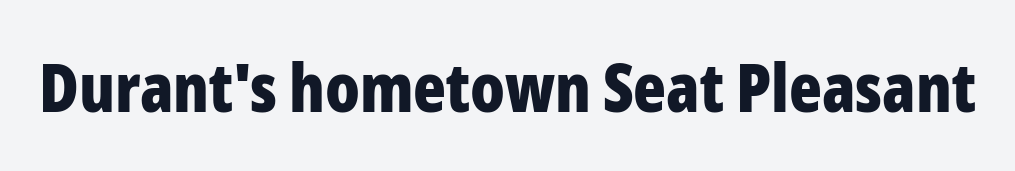
{"serif": "no", "italic": "no", "bold": "yes", "weight": "bold", "width": "condensed", "stroke_contrast": "low", "x_height": "medium", "monospaced": "no", "underline": "no", "letter_spacing": "normal", "letter_spacing_em": 0.0, "glyph_px": 68}
